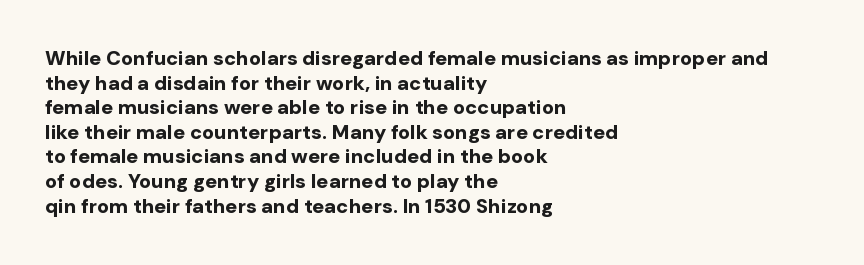
The image shows 20 px bold type, upright; set left-aligned, line spacing 1.23x, normal letter spacing, not underlined.
